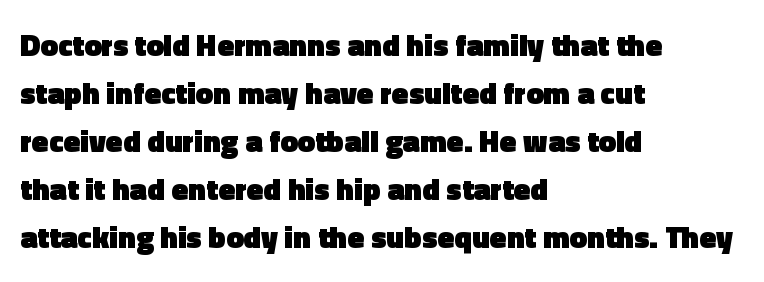
Each letter keeps its own natural width here, so spacing adapts to shape. The string is rendered with underlining switched off. Spacing between characters is what you'd get straight out of the box. Baseline-to-baseline distance is the conventional proportion of letter height. The type family on display is of the sans-serif kind.
